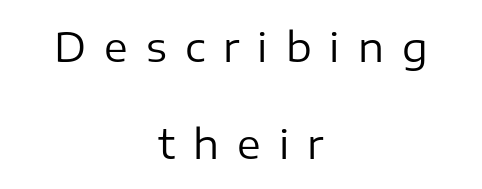
The image shows 40 px regular-weight sans-serif type, upright; set centered, loose line spacing (2.43x), unusually wide letter spacing (+0.45 em), not underlined; low stroke contrast and a medium x-height.
